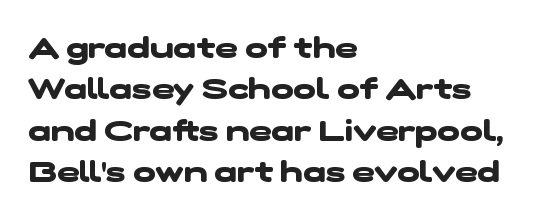
The image shows 30 px heavy, wide sans-serif type; set left-aligned, normal line spacing (1.38x), normal letter spacing, not underlined; low stroke contrast and a medium x-height.
